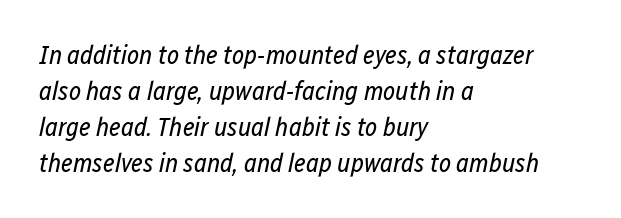
Q: Is the text bold? A: No.
Q: Is the text italic (slanted)? A: Yes, it leans right by about 12 degrees.
Q: Is the text underlined? A: No.
Q: How is the paragraph aligned? A: Left-aligned.
Q: Is the spacing between letters normal or unusually wide? A: Normal.
Q: Is the spacing between lines tight, normal or loose? A: Normal.
